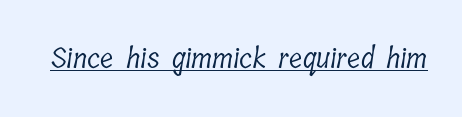
The image shows 28 px light, condensed serif type; set normal letter spacing, underlined; low stroke contrast and a medium x-height.
